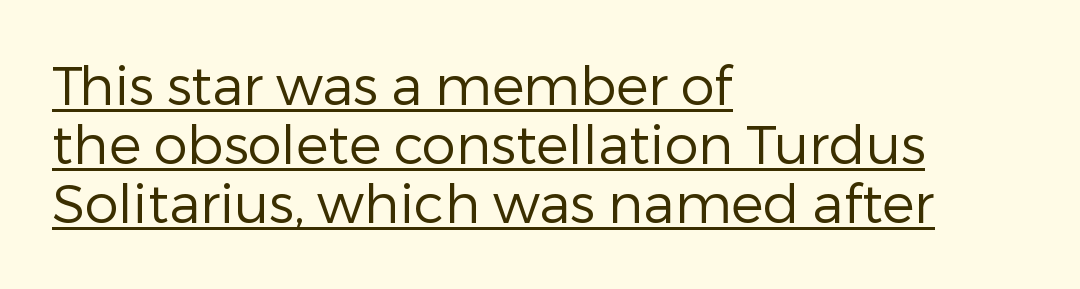
Stems and bowls with no extra thickness — not bold. How would I describe the line gaps? Narrow and economical. You could not count columns in this text — the font is proportionally spaced. Which margin do the lines hug? The left one — the right edge is uneven.
